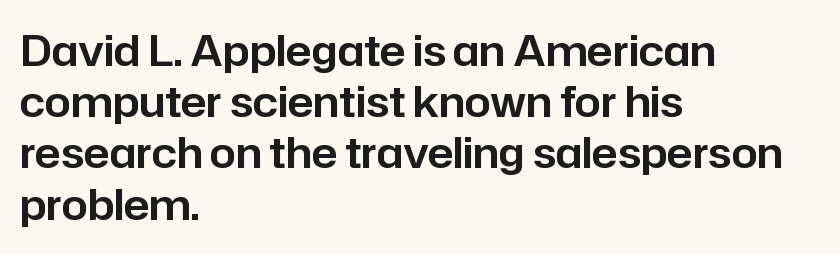
Q: Is the text italic (slanted)? A: No, it is upright.
Q: Is the typeface a serif or a sans-serif typeface? A: Sans-serif.
Q: Is the text underlined? A: No.
Q: How is the paragraph aligned? A: Left-aligned.
Q: Is the spacing between letters normal or unusually wide? A: Normal.
Q: Width (condensed, normal, or wide)? A: Normal.
Q: Stroke contrast? A: Low.
Q: x-height? A: Medium.
Q: Monospaced? A: No.
